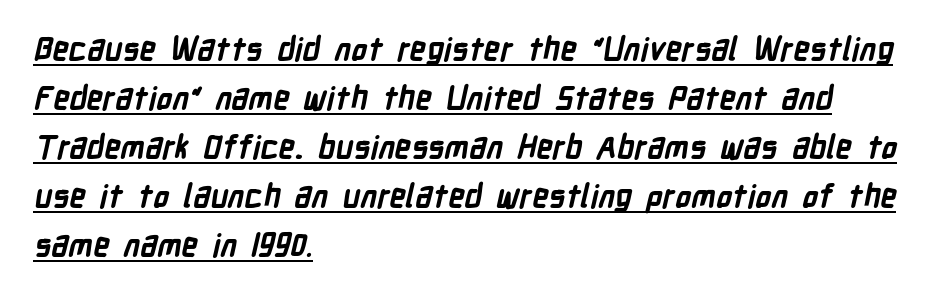
The image shows 32 px bold, condensed sans-serif type; set left-aligned, normal line spacing (1.53x), normal letter spacing, underlined; low stroke contrast and a medium x-height.
